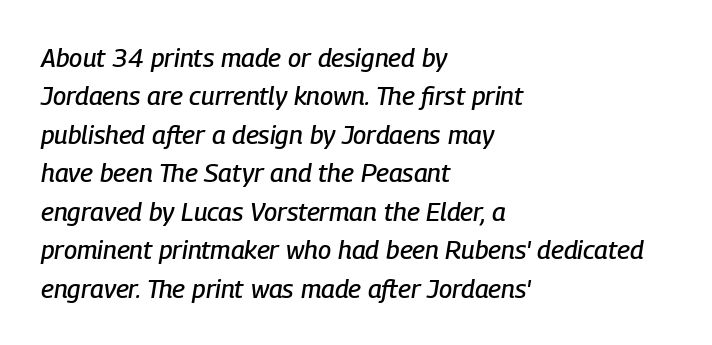
There's an unmistakable incline to the writing here. The paragraph has a hard left edge and a soft right edge. The line-height multiplier appears to be the usual default. The line texture is even and compact thanks to regular tracking. Honestly, there is no underline to notice here at all.
